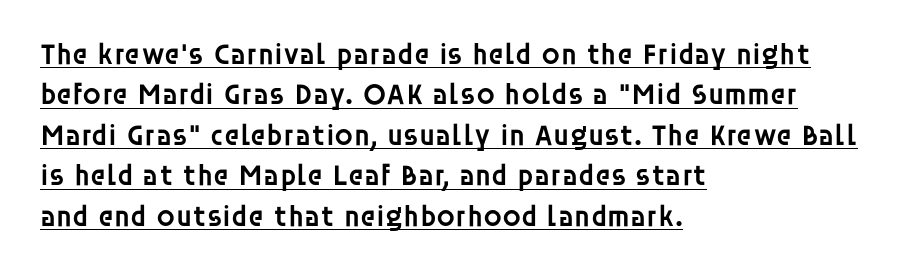
Italic: no, the glyphs are upright roman. Compared with an ordinary text face, these strokes are moderately heavier — a semibold. The type is set solid horizontally, with unmodified tracking. The rendering anchors every line to the left-hand side.
